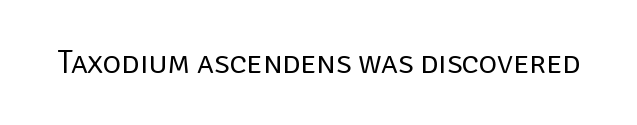
Heft: none added — not bold. The font family rendered here belongs to the sans-serif group. If you drew a line through each stem, it would be perfectly vertical. Is this a fixed-width face? No — the glyphs have proportional, varying widths. Decoration check: the copy has no underline. Look at the tracking — it's just the regular setting, nothing added.
